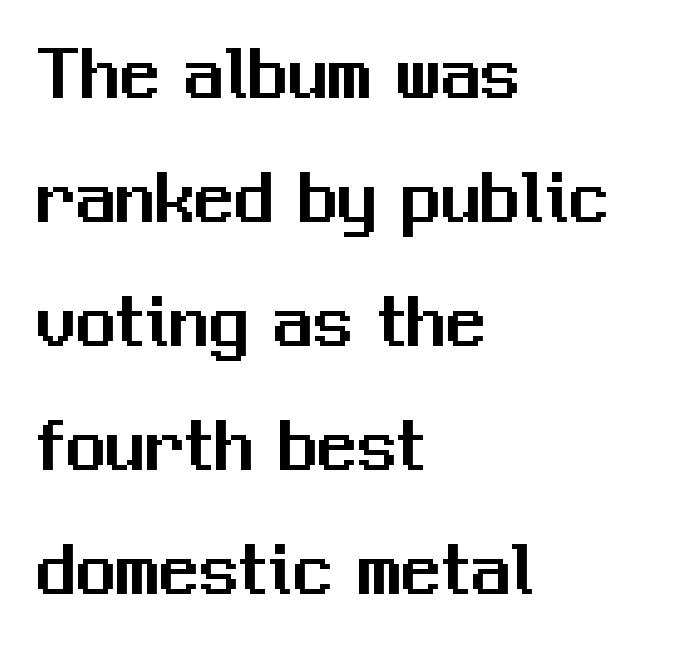
Posture: upright roman. Tracking value appears to be zero — textbook default spacing. The setting favours the left margin, as ordinary paragraphs usually do. Serif or sans? Sans — the stroke terminals are bare. A typesetter would call this proportional, since set widths differ per character. The leading is moderate, giving the passage an even texture.
